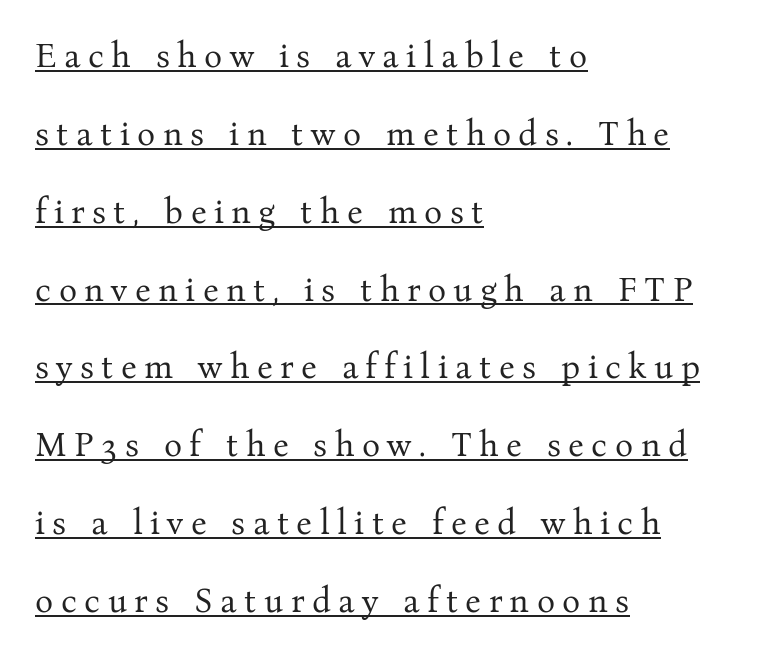
{"serif": "yes", "italic": "no", "bold": "no", "weight": "regular", "width": "normal", "stroke_contrast": "medium", "x_height": "medium", "monospaced": "no", "underline": "yes", "align": "left", "line_spacing": "loose", "line_spacing_ratio": 2.29, "letter_spacing": "wide", "letter_spacing_em": 0.22, "glyph_px": 34}
